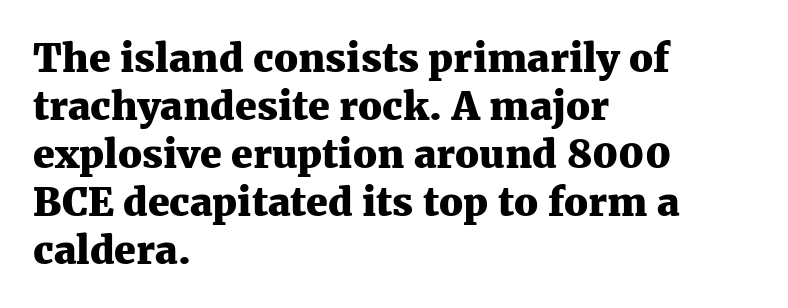
Q: Is the text bold? A: Yes.
Q: Is the text italic (slanted)? A: No, it is upright.
Q: Is the typeface a serif or a sans-serif typeface? A: Serif.
Q: Is the text underlined? A: No.
Q: How is the paragraph aligned? A: Left-aligned.
Q: Is the spacing between letters normal or unusually wide? A: Normal.
Q: Width (condensed, normal, or wide)? A: Normal.
Q: Stroke contrast? A: Medium.
Q: x-height? A: Medium.
Q: Monospaced? A: No.
